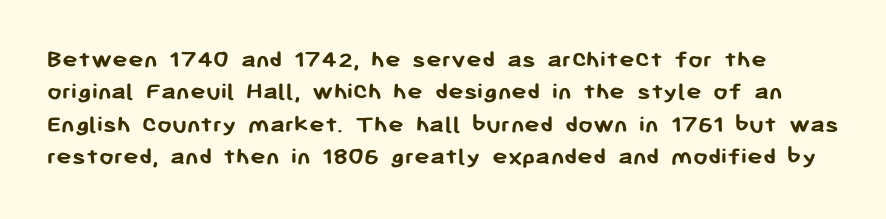
The image shows 26 px bold type, upright; set normal line spacing (1.25x), normal letter spacing, not underlined.
